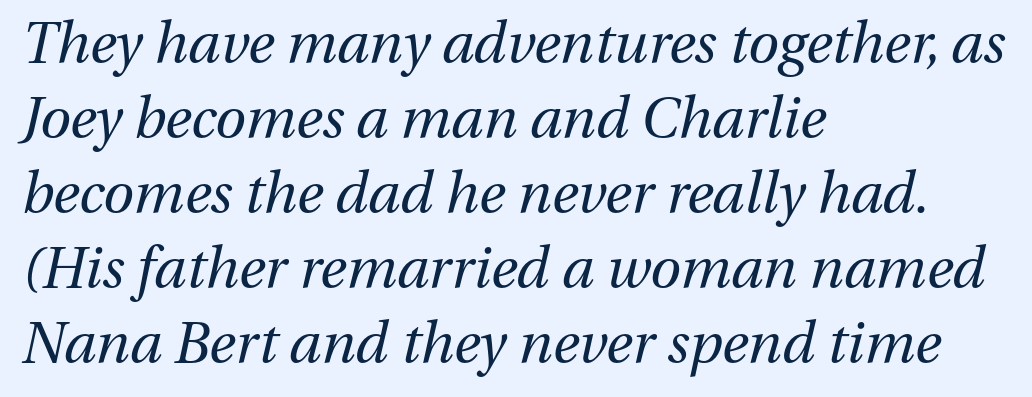
Q: Is the text bold? A: No.
Q: Is the text italic (slanted)? A: Yes, it leans right by about 13 degrees.
Q: Is the text underlined? A: No.
Q: How is the paragraph aligned? A: Left-aligned.
Q: Is the spacing between letters normal or unusually wide? A: Normal.
Q: Is the spacing between lines tight, normal or loose? A: Normal.
Q: Width (condensed, normal, or wide)? A: Normal.
Q: Stroke contrast? A: Medium.
Q: x-height? A: Medium.
Q: Monospaced? A: No.
